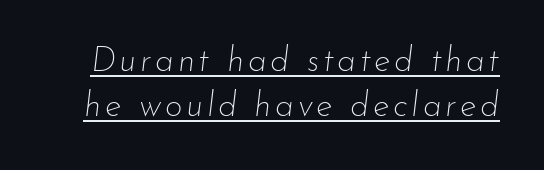
Q: Is the text bold? A: No.
Q: Is the text italic (slanted)? A: Yes, it leans right by about 7 degrees.
Q: Is the text underlined? A: Yes.
Q: Is the spacing between lines tight, normal or loose? A: Normal.
Q: Width (condensed, normal, or wide)? A: Normal.
Q: Stroke contrast? A: Low.
Q: x-height? A: Small.
Q: Monospaced? A: No.
